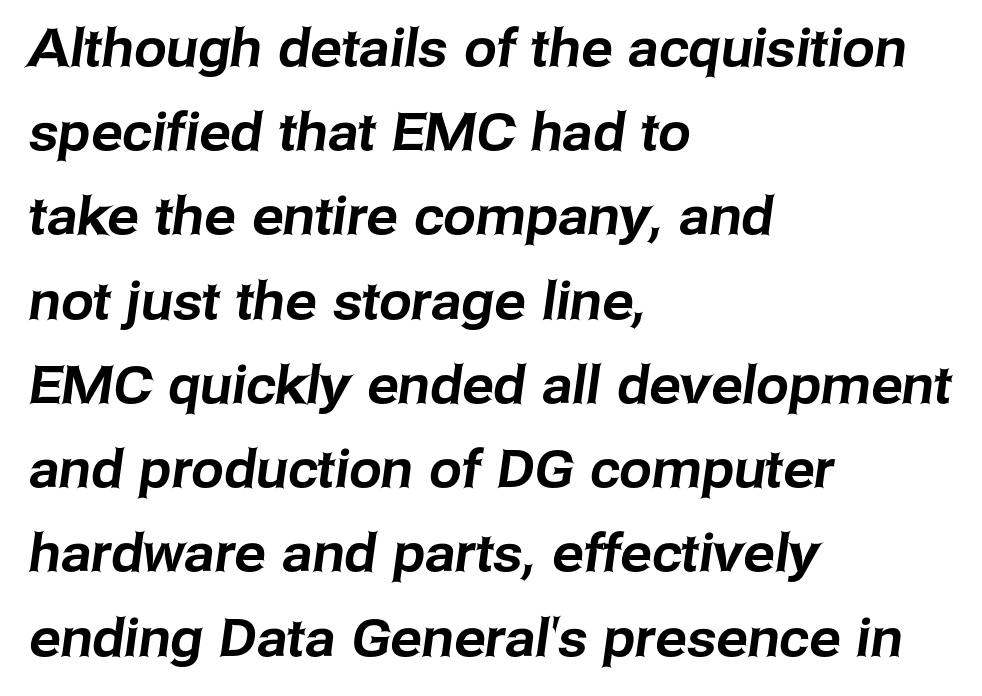
The image shows 52 px sans-serif type; set left-aligned, normal line spacing (1.62x), normal letter spacing, not underlined; low stroke contrast and a medium x-height.
